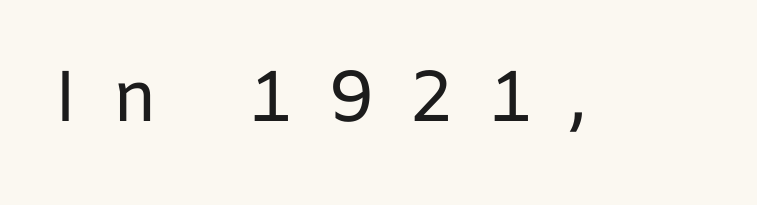
{"serif": "no", "italic": "no", "bold": "no", "weight": "regular", "width": "normal", "stroke_contrast": "low", "x_height": "medium", "monospaced": "no", "underline": "no", "letter_spacing": "wide", "letter_spacing_em": 0.49, "glyph_px": 72}
